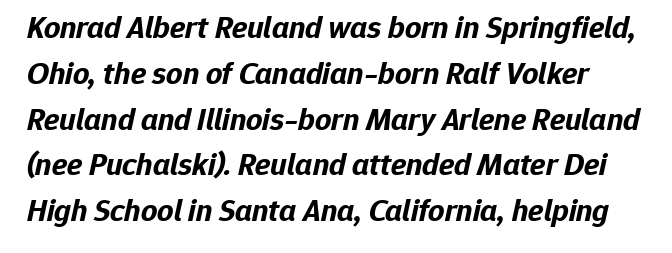
Q: Is the text bold? A: Yes.
Q: Is the text italic (slanted)? A: Yes, it leans right by about 12 degrees.
Q: Is the text underlined? A: No.
Q: Is the spacing between letters normal or unusually wide? A: Normal.
Q: Is the spacing between lines tight, normal or loose? A: Normal.
Q: Width (condensed, normal, or wide)? A: Normal.
Q: Stroke contrast? A: Low.
Q: x-height? A: Medium.
Q: Monospaced? A: No.
